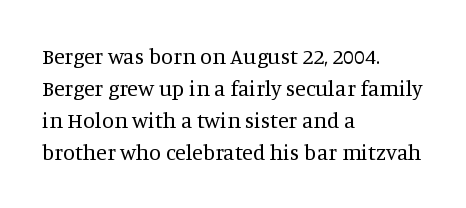
Q: Is the text bold? A: No.
Q: Is the text italic (slanted)? A: No, it is upright.
Q: Is the text underlined? A: No.
Q: How is the paragraph aligned? A: Left-aligned.
Q: Is the spacing between letters normal or unusually wide? A: Normal.
Q: Is the spacing between lines tight, normal or loose? A: Normal.
